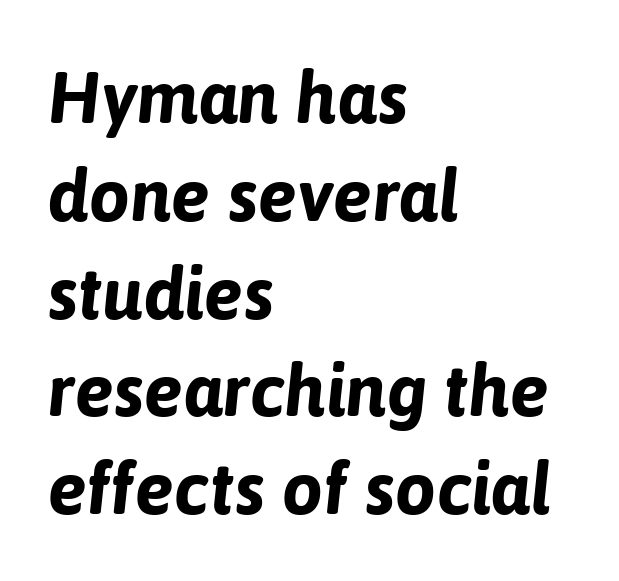
{"italic": "yes", "lean": "right", "slant_degrees": 6, "bold": "yes", "weight": "bold", "width": "normal", "stroke_contrast": "low", "x_height": "medium", "monospaced": "no", "underline": "no", "align": "left", "line_spacing": "normal", "line_spacing_ratio": 1.34, "letter_spacing": "normal", "letter_spacing_em": 0.0, "glyph_px": 73}
